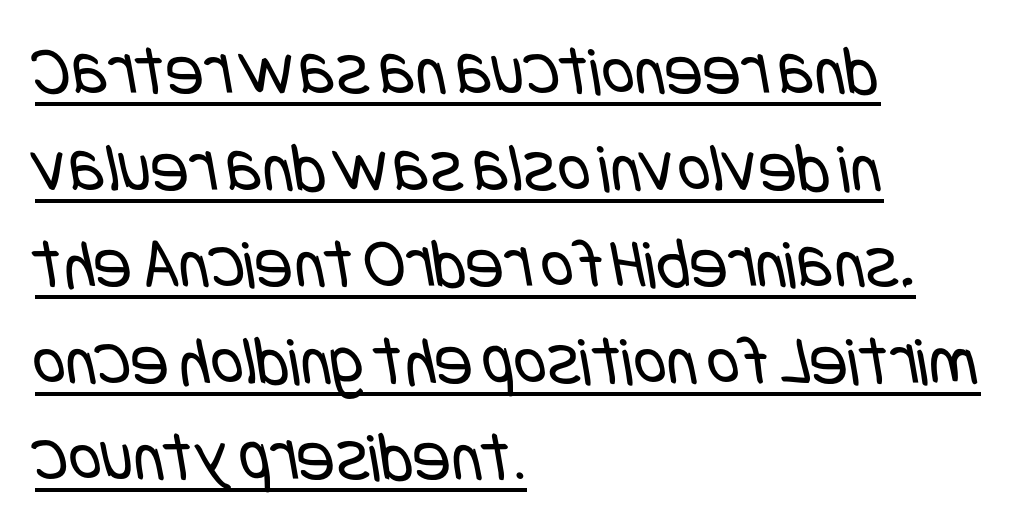
The image shows 71 px regular-weight, condensed sans-serif type; set left-aligned, normal line spacing (1.36x), normal letter spacing, underlined; low stroke contrast and a large x-height.
